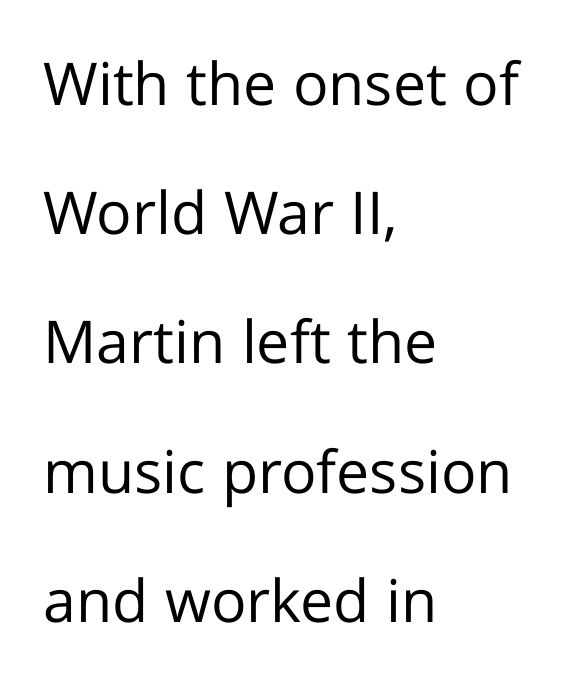
{"serif": "no", "italic": "no", "bold": "no", "weight": "regular", "width": "normal", "stroke_contrast": "low", "x_height": "medium", "monospaced": "no", "underline": "no", "align": "left", "line_spacing": "loose", "line_spacing_ratio": 2.19, "letter_spacing": "normal", "letter_spacing_em": 0.0, "glyph_px": 59}
